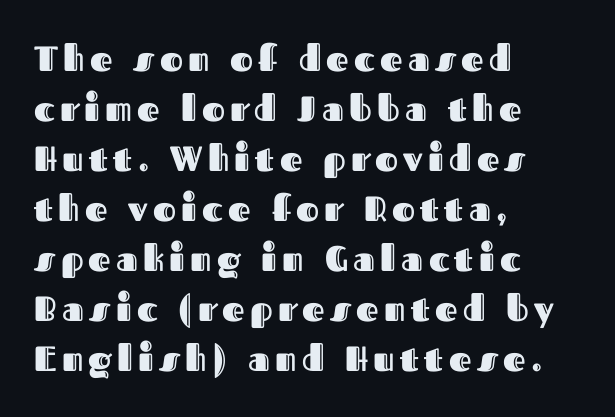
Ascenders rise straight up at ninety degrees. Each new line begins a customary step beneath the previous one. Unmarked baselines from the first word to the last. The face used here is proportionally spaced, like ordinary book or web type. The setting favours the left margin, as ordinary paragraphs usually do.
